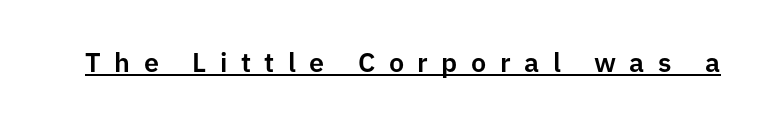
This is roman type, the default non-slanted kind. The face used here is rendered with a markedly widened letterfit. Decoration check: the copy is underlined.
